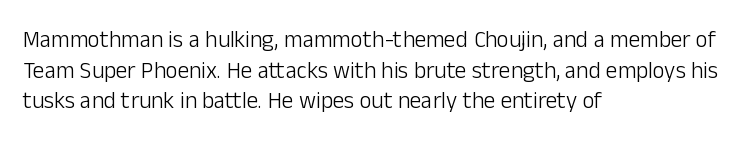
{"italic": "no", "bold": "no", "underline": "no", "align": "left", "line_spacing": "normal", "line_spacing_ratio": 1.33, "letter_spacing": "normal", "letter_spacing_em": 0.0, "glyph_px": 23}
